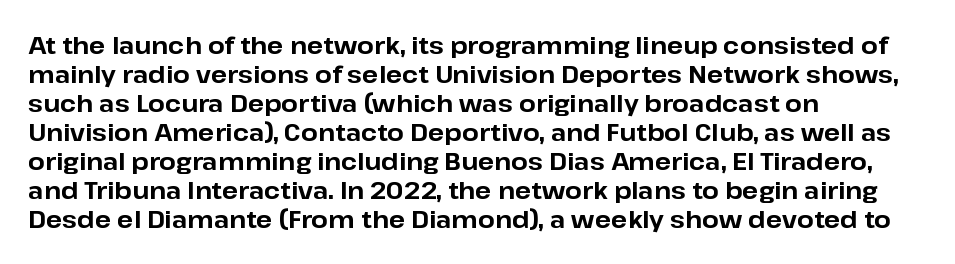
The image shows 24 px bold type, upright; set left-aligned, line spacing 1.21x, normal letter spacing, not underlined.
